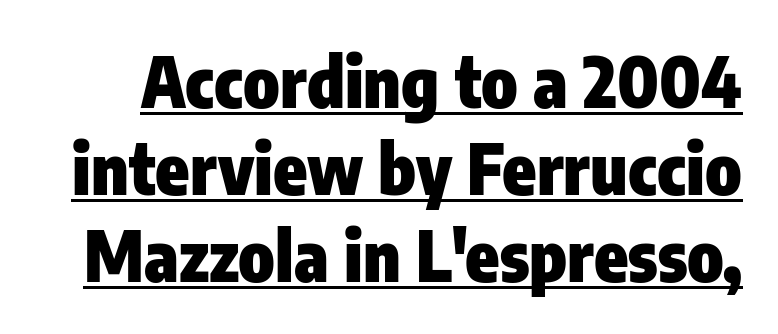
{"serif": "no", "italic": "no", "bold": "yes", "weight": "heavy", "width": "condensed", "stroke_contrast": "low", "x_height": "medium", "monospaced": "no", "underline": "yes", "line_spacing": "normal", "line_spacing_ratio": 1.26, "letter_spacing": "normal", "letter_spacing_em": 0.0, "glyph_px": 69}
